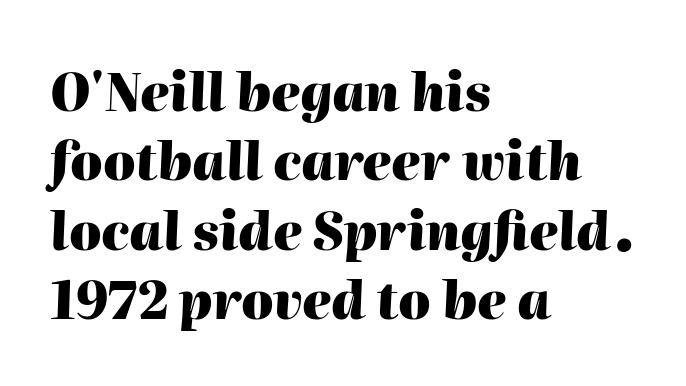
The image shows 51 px heavy type, italic (leaning right); set left-aligned, normal line spacing (1.36x), normal letter spacing, not underlined; high stroke contrast and a medium x-height.
